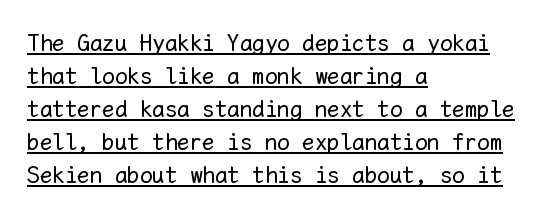
Is the letter spacing exaggerated? No — it looks like the ordinary default. Designer's note — italics off, roman on. Students, observe: this is what conventionally led text looks like. Layout note: lines flush left. Glance below the letters and you will spot a drawn line. Stems and bowls with no extra thickness — not bold.
